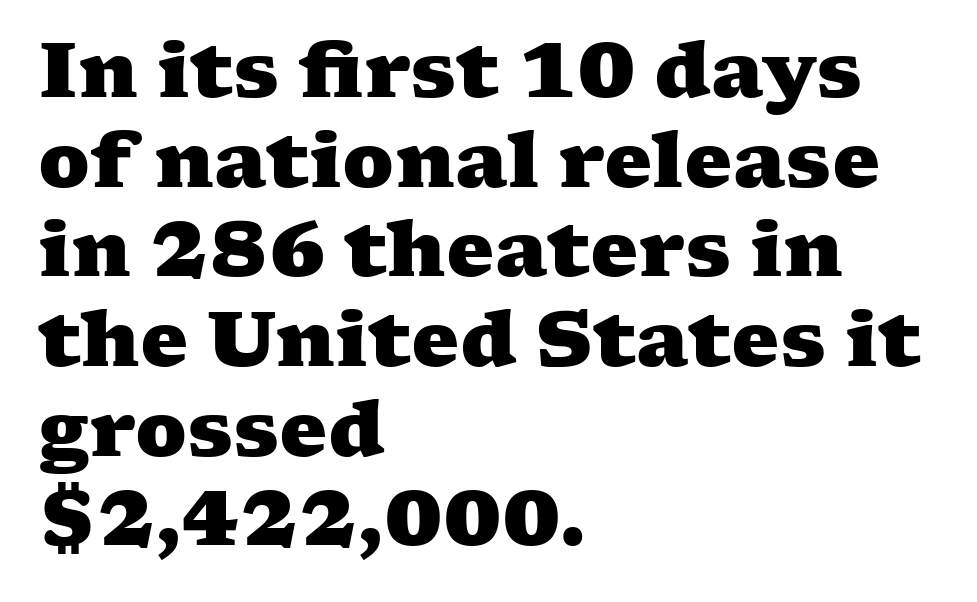
Q: Is the text bold? A: Yes.
Q: Is the typeface a serif or a sans-serif typeface? A: Serif.
Q: Is the text underlined? A: No.
Q: How is the paragraph aligned? A: Left-aligned.
Q: Is the spacing between letters normal or unusually wide? A: Normal.
Q: Width (condensed, normal, or wide)? A: Wide.
Q: Stroke contrast? A: Medium.
Q: x-height? A: Medium.
Q: Monospaced? A: No.
